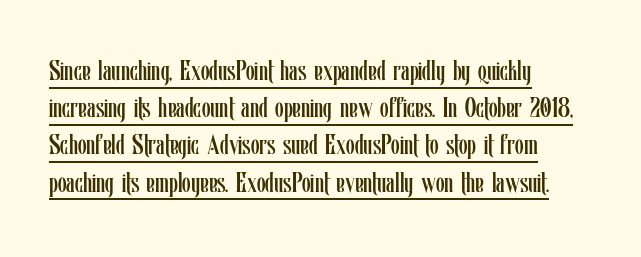
Vertically, the passage feels balanced, rows spaced as you'd expect. Descenders here cross a horizontal rule under the line. The letterforms sit at book weight or below. Proportional: the letters do not fall into vertical columns.
